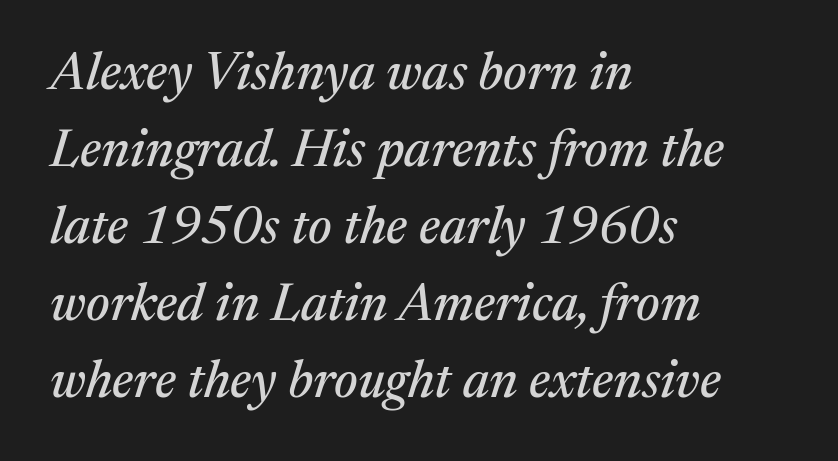
{"serif": "yes", "italic": "yes", "lean": "right", "slant_degrees": 17, "width": "normal", "stroke_contrast": "medium", "x_height": "medium", "monospaced": "no", "underline": "no", "align": "left", "line_spacing": "normal", "line_spacing_ratio": 1.48, "letter_spacing": "normal", "letter_spacing_em": 0.0, "glyph_px": 52}
